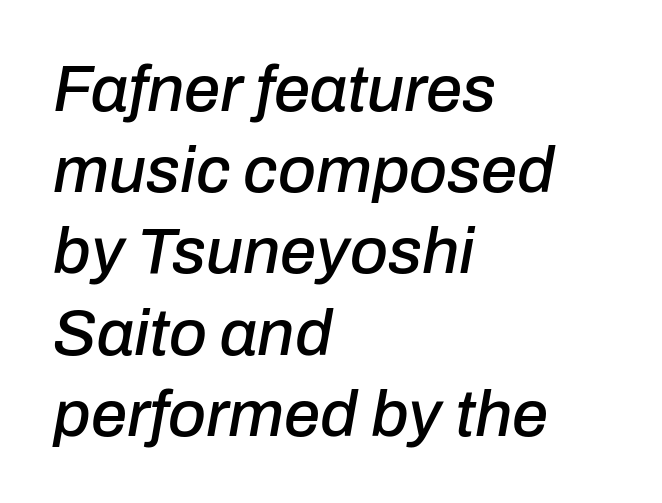
{"italic": "yes", "lean": "right", "slant_degrees": 10, "width": "normal", "stroke_contrast": "low", "x_height": "medium", "monospaced": "no", "underline": "no", "align": "left", "line_spacing": "normal", "line_spacing_ratio": 1.25, "letter_spacing": "normal", "letter_spacing_em": 0.0, "glyph_px": 65}
